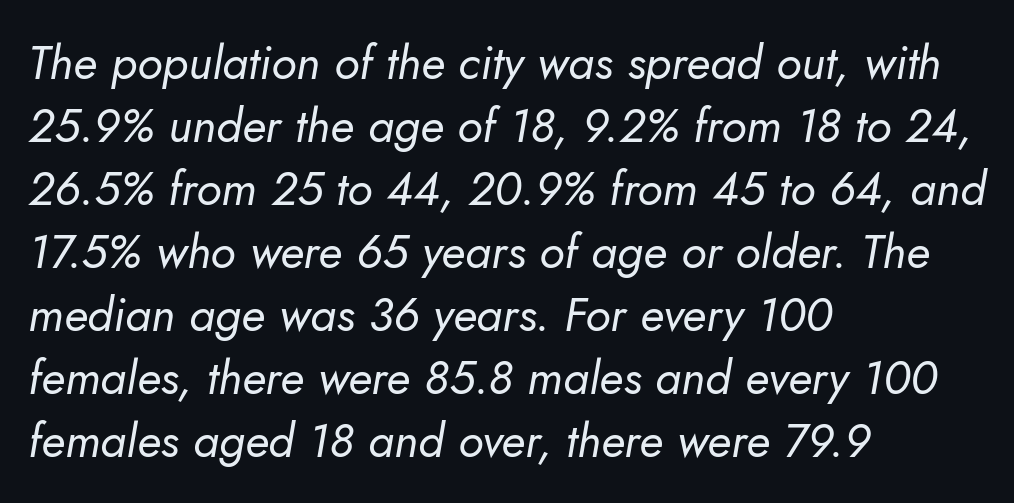
The image shows 47 px regular-weight type, italic (leaning right); set left-aligned, normal line spacing (1.34x), normal letter spacing, not underlined; low stroke contrast and a small x-height.
